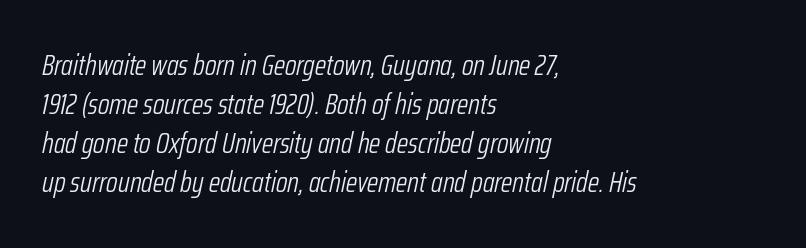
An italicized treatment has been applied to the whole sample. A student would call this left alignment; a typographer would say flush left, rag right. The vertical gap from one line to the next is medium. The space beneath each line is pristine and unruled.
